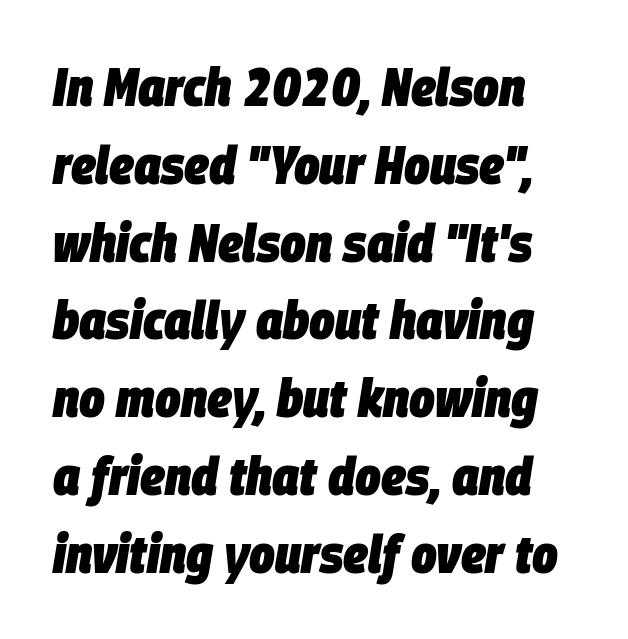
Q: Is the text bold? A: Yes.
Q: Is the text italic (slanted)? A: Yes, it leans right by about 9 degrees.
Q: Is the text underlined? A: No.
Q: Is the spacing between letters normal or unusually wide? A: Normal.
Q: Is the spacing between lines tight, normal or loose? A: Normal.
Q: Width (condensed, normal, or wide)? A: Condensed.
Q: Stroke contrast? A: Low.
Q: x-height? A: Large.
Q: Monospaced? A: No.
